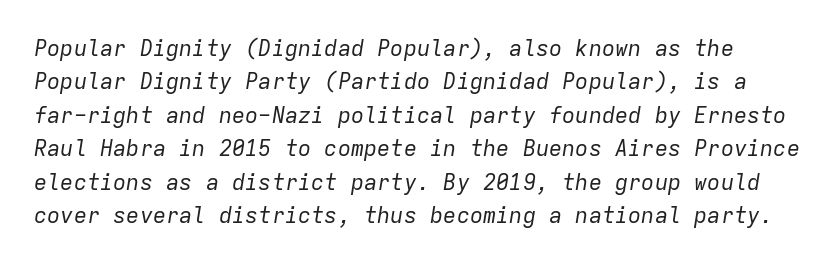
{"italic": "yes", "lean": "right", "slant_degrees": 9, "bold": "no", "underline": "no", "line_spacing": "normal", "line_spacing_ratio": 1.52, "letter_spacing": "normal", "letter_spacing_em": 0.0, "glyph_px": 22}
